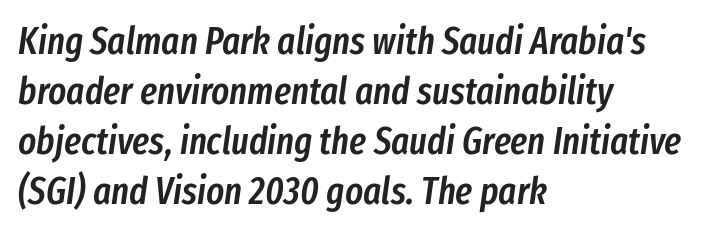
Q: Is the text bold? A: Semi-bold.
Q: Is the text italic (slanted)? A: Yes, it leans right by about 8 degrees.
Q: Is the text underlined? A: No.
Q: How is the paragraph aligned? A: Left-aligned.
Q: Is the spacing between letters normal or unusually wide? A: Normal.
Q: Is the spacing between lines tight, normal or loose? A: Normal.
Q: Width (condensed, normal, or wide)? A: Condensed.
Q: Stroke contrast? A: Low.
Q: x-height? A: Medium.
Q: Monospaced? A: No.
